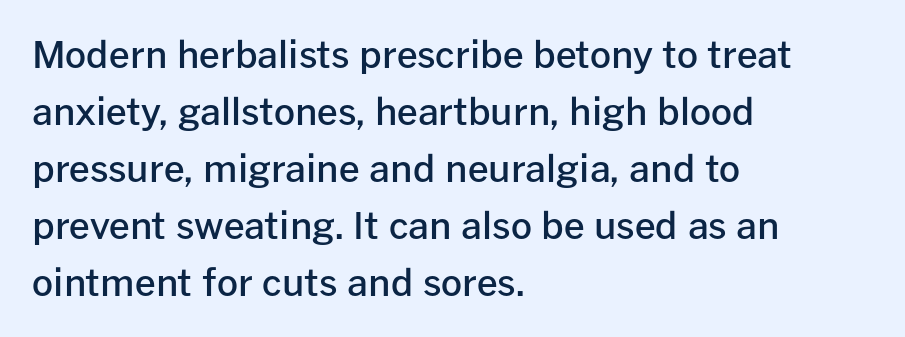
Is there any slant? The stems are plumb. If you drew a ruler down the left edge, every line would touch it. I'd call this a sans setting — the letters go barefoot. The glyphs are unaccompanied by any horizontal stroke below them. Notice how descenders clear the ascenders below comfortably — that's standard leading. The font is running at a semibold setting, under full bold.
